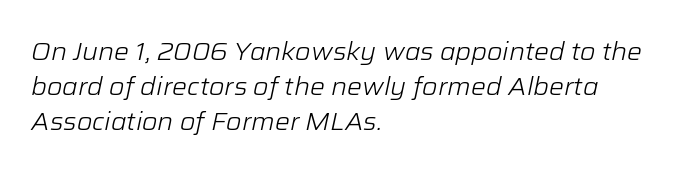
{"italic": "yes", "lean": "right", "slant_degrees": 12, "bold": "no", "underline": "no", "align": "left", "line_spacing": "normal", "line_spacing_ratio": 1.4, "letter_spacing": "normal", "letter_spacing_em": 0.0, "glyph_px": 25}
